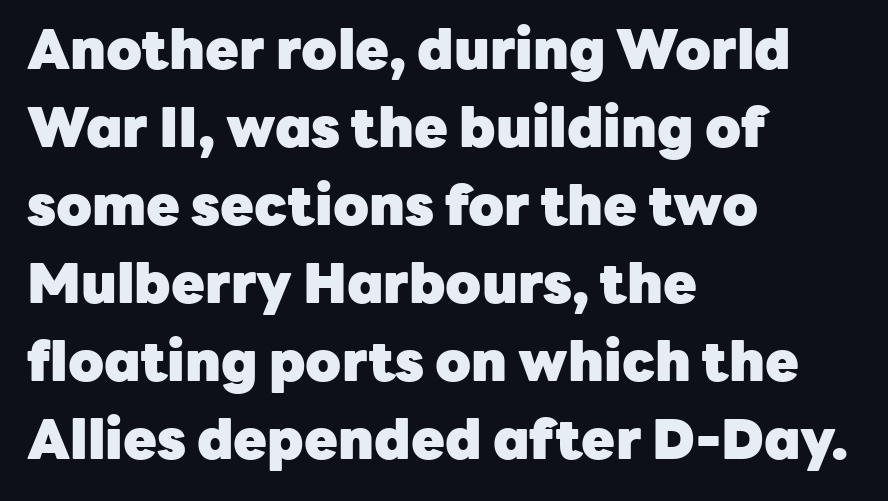
Q: Is the text bold? A: Yes.
Q: Is the text italic (slanted)? A: No, it is upright.
Q: Is the typeface a serif or a sans-serif typeface? A: Sans-serif.
Q: Is the text underlined? A: No.
Q: How is the paragraph aligned? A: Left-aligned.
Q: Is the spacing between letters normal or unusually wide? A: Normal.
Q: Is the spacing between lines tight, normal or loose? A: Normal.
Q: Width (condensed, normal, or wide)? A: Normal.
Q: Stroke contrast? A: Low.
Q: x-height? A: Medium.
Q: Monospaced? A: No.
